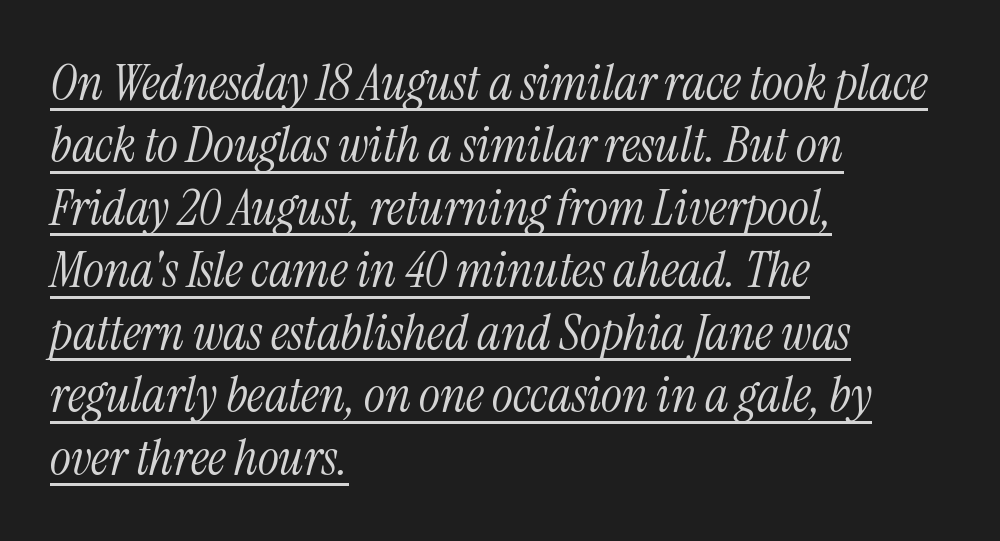
This sample has the flowing, uneven cadence of proportional lettering. Stroke thickness stays within the range of a standard reading face or lighter. The string is rendered with underlining switched on. The leading is moderate, giving the passage an even texture.
